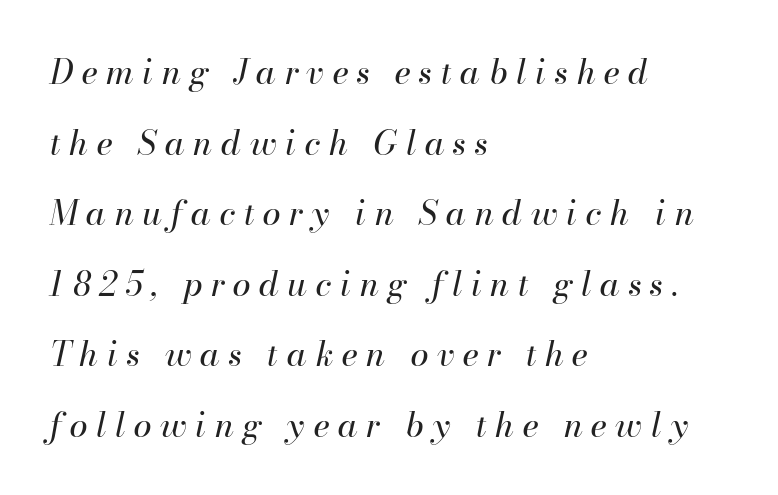
Students, note that the glyphs here are deliberately spaced far apart. You could not count columns in this text — the font is proportionally spaced. Yep, that's italic — everything's leaning. Nobody drew a line under any word here. The passage shown is not bold in any degree. Regarding leading, the lines here are spaced well apart.
